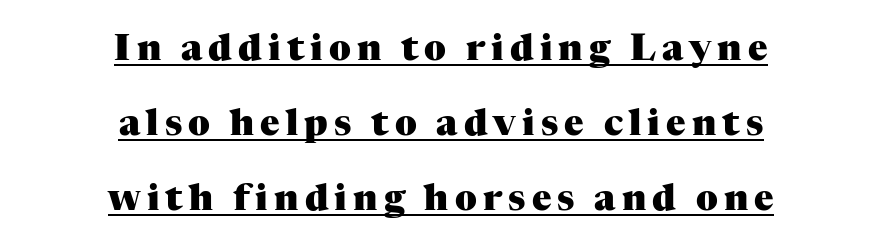
Italic: no, the glyphs are upright roman. The rendering positions every line midway between the sides. Note: serifs present on the glyphs. Plenty of ink on the page — the face is bold.
